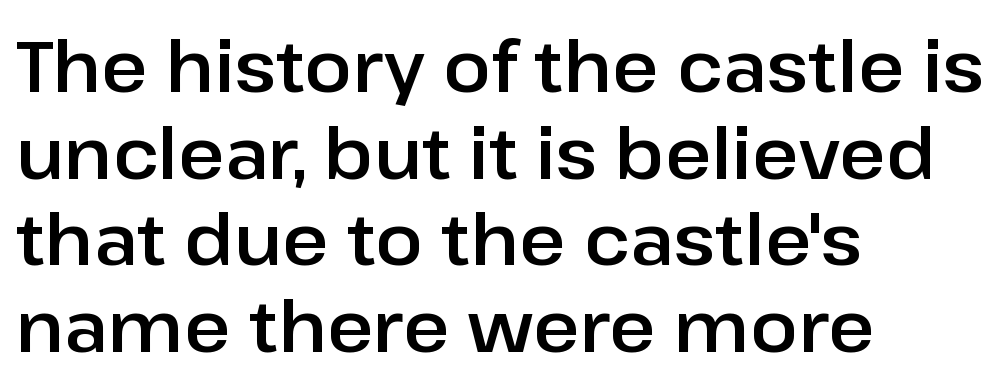
{"serif": "no", "italic": "no", "width": "normal", "stroke_contrast": "low", "x_height": "medium", "monospaced": "no", "underline": "no", "align": "left", "line_spacing_ratio": 1.22, "letter_spacing": "normal", "letter_spacing_em": 0.0, "glyph_px": 71}
